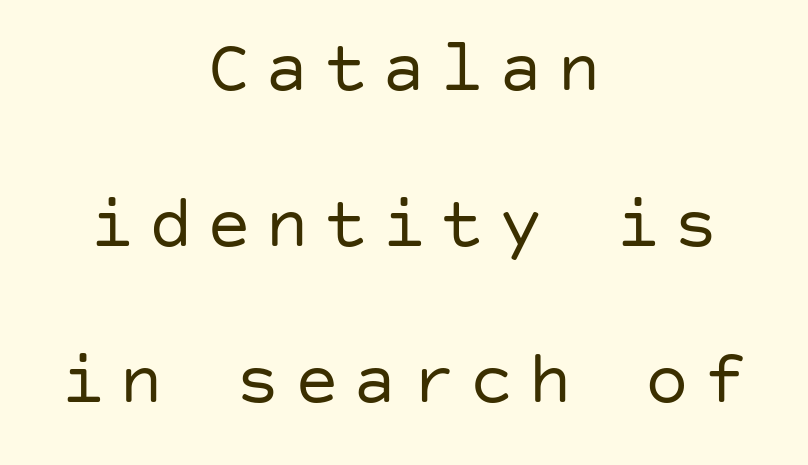
Alignment: centered. Quick note: underline off. Weight class: somewhere from thin through regular. Nope, not italic — everything's standing straight. Interline gaps are noticeably wide in this sample.
